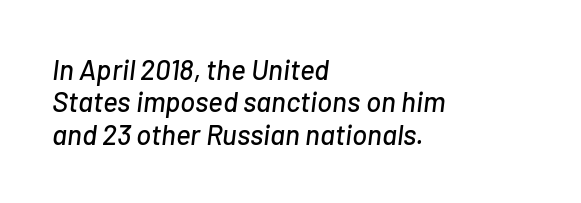
The image shows 28 px text type, italic (leaning right); set left-aligned, line spacing 1.16x, normal letter spacing, not underlined; low stroke contrast and a medium x-height.
